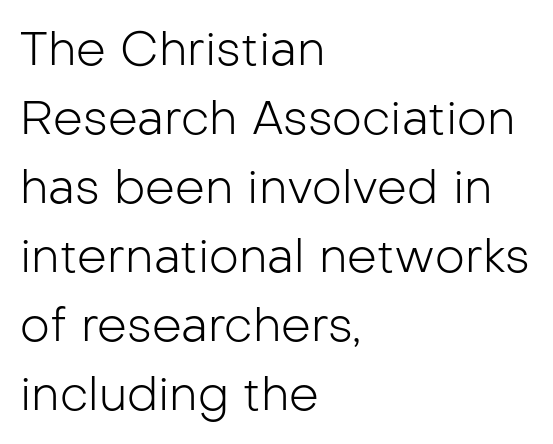
{"serif": "no", "italic": "no", "bold": "no", "weight": "light", "width": "normal", "stroke_contrast": "low", "x_height": "medium", "monospaced": "no", "underline": "no", "align": "left", "line_spacing": "normal", "line_spacing_ratio": 1.47, "letter_spacing": "normal", "letter_spacing_em": 0.0, "glyph_px": 47}
